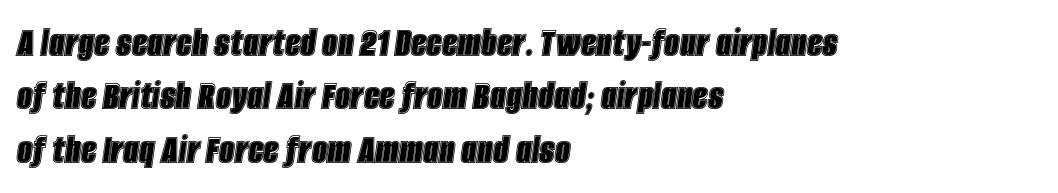
Q: Is the text italic (slanted)? A: Yes, it leans right by about 8 degrees.
Q: Is the text underlined? A: No.
Q: How is the paragraph aligned? A: Left-aligned.
Q: Is the spacing between letters normal or unusually wide? A: Normal.
Q: Width (condensed, normal, or wide)? A: Condensed.
Q: x-height? A: Large.
Q: Monospaced? A: No.
